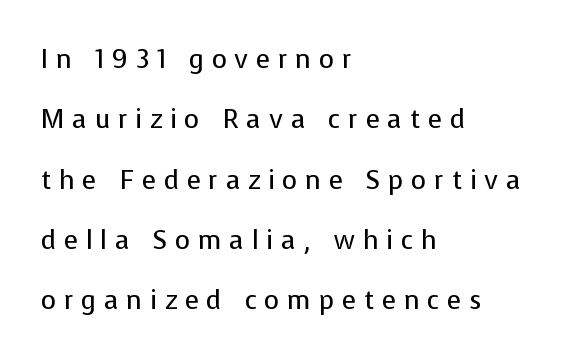
The image shows 26 px text type, upright; set left-aligned, loose line spacing (2.32x), unusually wide letter spacing (+0.3 em), not underlined.
